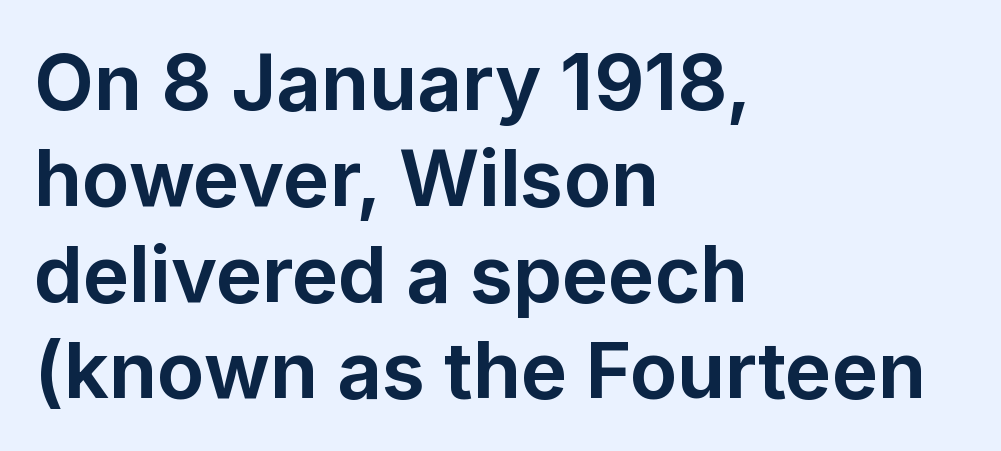
The image shows 78 px bold sans-serif type, upright; set left-aligned, line spacing 1.23x, normal letter spacing, not underlined; low stroke contrast and a medium x-height.
